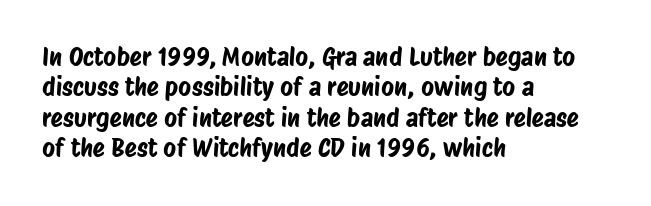
Caption: standard tracking, unaltered. Layout note: lines flush left. Beneath every word, the page is bare.
